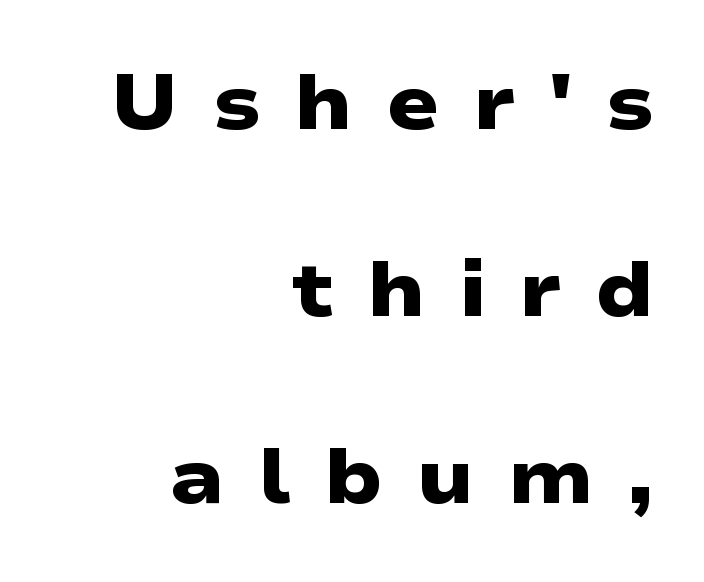
The image shows 78 px heavy, wide sans-serif type; set right-aligned, loose line spacing (2.4x), unusually wide letter spacing (+0.43 em), not underlined; low stroke contrast and a medium x-height.
